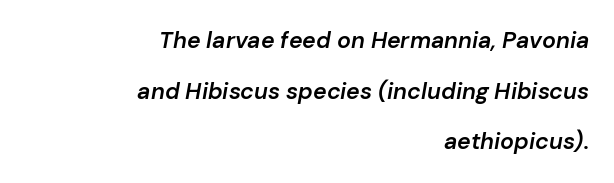
{"italic": "yes", "lean": "right", "slant_degrees": 10, "bold": "semi", "underline": "no", "align": "right", "line_spacing": "loose", "line_spacing_ratio": 2.2, "letter_spacing": "normal", "letter_spacing_em": 0.0, "glyph_px": 23}
